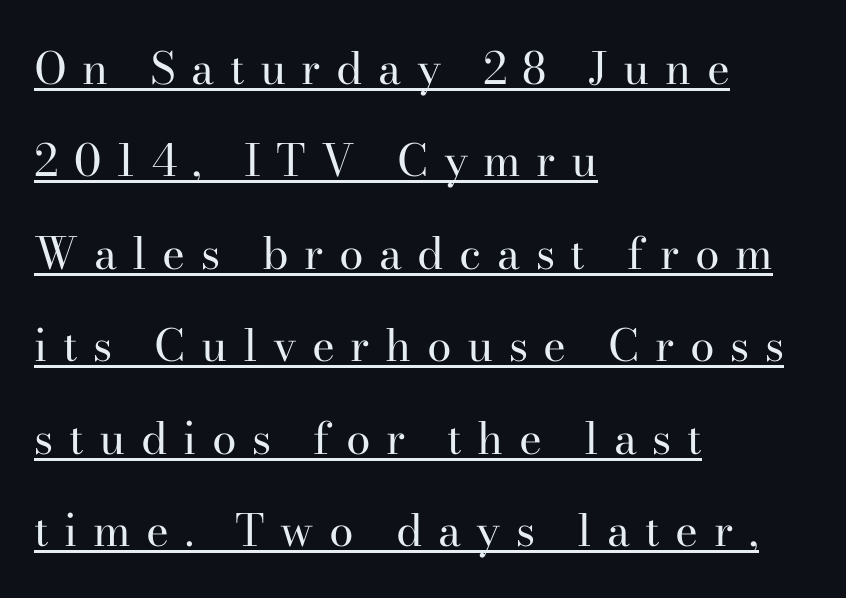
{"serif": "yes", "italic": "no", "bold": "no", "weight": "regular", "width": "normal", "stroke_contrast": "high", "x_height": "small", "monospaced": "no", "underline": "yes", "align": "left", "line_spacing": "loose", "line_spacing_ratio": 2.1, "letter_spacing": "wide", "letter_spacing_em": 0.35, "glyph_px": 44}
